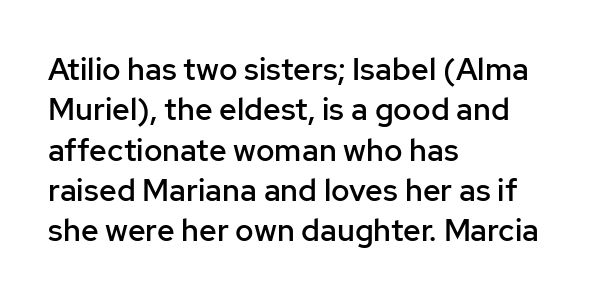
{"serif": "no", "italic": "no", "bold": "semi", "weight": "semibold", "width": "normal", "stroke_contrast": "low", "x_height": "medium", "monospaced": "no", "underline": "no", "align": "left", "line_spacing": "normal", "line_spacing_ratio": 1.3, "letter_spacing": "normal", "letter_spacing_em": 0.0, "glyph_px": 31}
